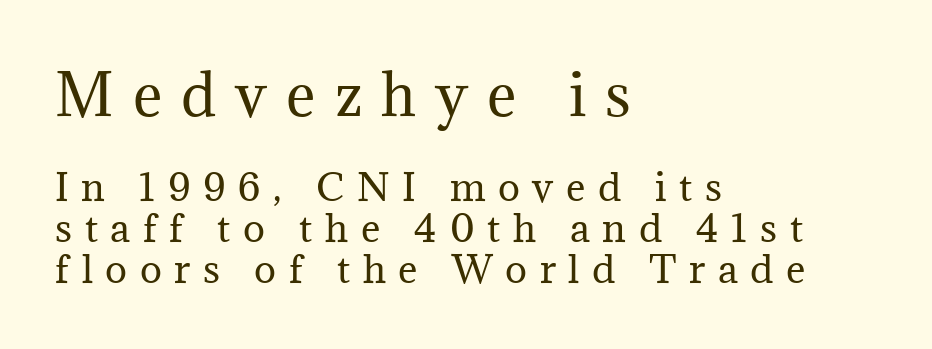
Q: Is the text bold? A: No.
Q: Is the text italic (slanted)? A: No, it is upright.
Q: Is the typeface a serif or a sans-serif typeface? A: Serif.
Q: Is the text underlined? A: No.
Q: How is the paragraph aligned? A: Left-aligned.
Q: Is the spacing between letters normal or unusually wide? A: Unusually wide.
Q: Is the spacing between lines tight, normal or loose? A: Tight.
Q: Which block of text is set in a larger size, the first (top) or the second (bottom)? A: The first (top) one.
Q: Width (condensed, normal, or wide)? A: Normal.
Q: Stroke contrast? A: Medium.
Q: x-height? A: Medium.
Q: Monospaced? A: No.
